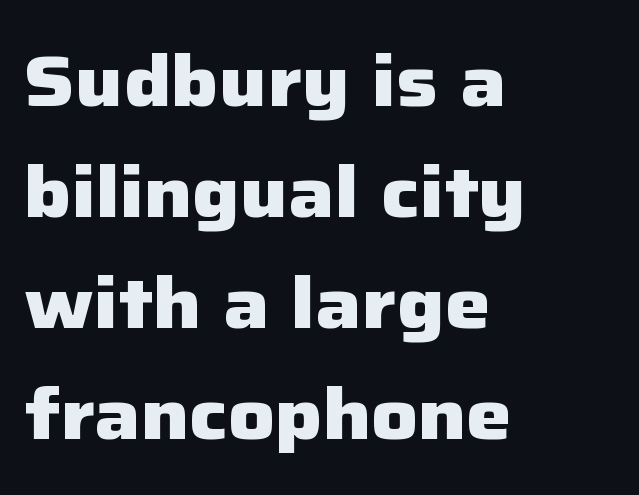
Rendered with straight, roman letterforms. Is this a sans? Yes — the strokes have no serifs. The area under the type is left untouched. A typesetter would call this leading conventional body-copy spacing. All the whitespace from short lines collects on the right. Spacing verdict: proportional, widths tailored to each character.
